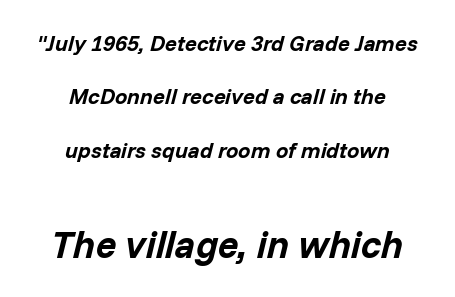
{"italic": "yes", "lean": "right", "slant_degrees": 14, "bold": "yes", "weight": "bold", "width": "normal", "stroke_contrast": "low", "x_height": "medium", "monospaced": "no", "underline": "no", "align": "center", "line_spacing": "loose", "line_spacing_ratio": 2.43, "letter_spacing": "normal", "letter_spacing_em": 0.0, "larger_block": "second", "size_ratio": 1.73, "glyph_px": 38}
